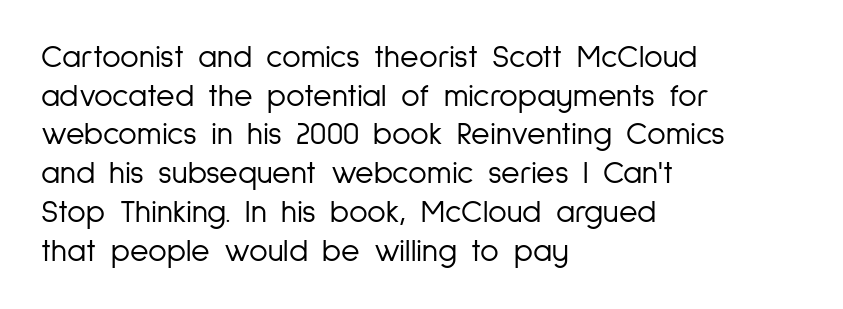
{"serif": "no", "italic": "no", "bold": "no", "weight": "light", "width": "condensed", "stroke_contrast": "low", "x_height": "medium", "monospaced": "no", "underline": "no", "align": "left", "line_spacing_ratio": 1.21, "letter_spacing": "normal", "letter_spacing_em": 0.0, "glyph_px": 32}
